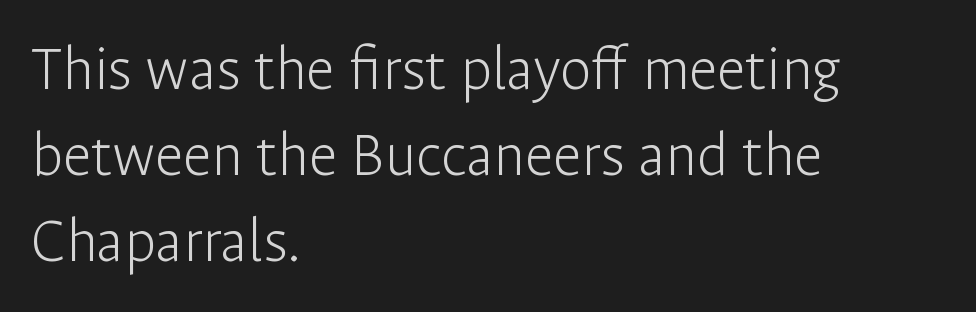
Q: Is the text bold? A: No.
Q: Is the text italic (slanted)? A: No, it is upright.
Q: Is the typeface a serif or a sans-serif typeface? A: Sans-serif.
Q: Is the text underlined? A: No.
Q: How is the paragraph aligned? A: Left-aligned.
Q: Is the spacing between letters normal or unusually wide? A: Normal.
Q: Is the spacing between lines tight, normal or loose? A: Normal.
Q: Width (condensed, normal, or wide)? A: Normal.
Q: Stroke contrast? A: Low.
Q: x-height? A: Medium.
Q: Monospaced? A: No.
